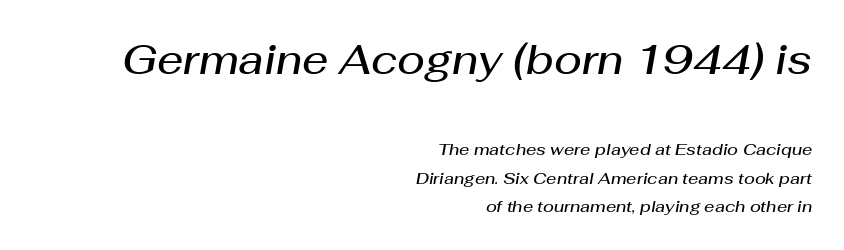
What stands out about the letter spacing? Nothing — it is the standard amount. Slanted lettering throughout. Casual observation: everything's shoved over to the right. Proportional: the letters do not fall into vertical columns. A fair bit of extra ink — the face is semibold, not bold. A clean baseline with only descenders dipping below it.
